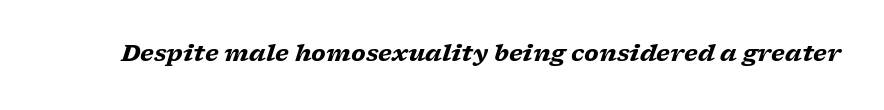
{"italic": "yes", "lean": "right", "slant_degrees": 17, "bold": "yes", "underline": "no", "letter_spacing": "normal", "letter_spacing_em": 0.0, "glyph_px": 23}
